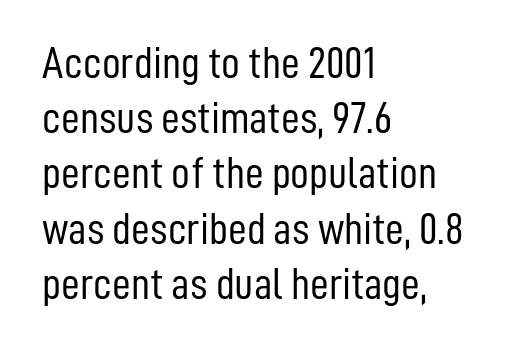
The image shows 46 px light, condensed sans-serif type, upright; set left-aligned, line spacing 1.2x, normal letter spacing, not underlined; low stroke contrast and a medium x-height.
